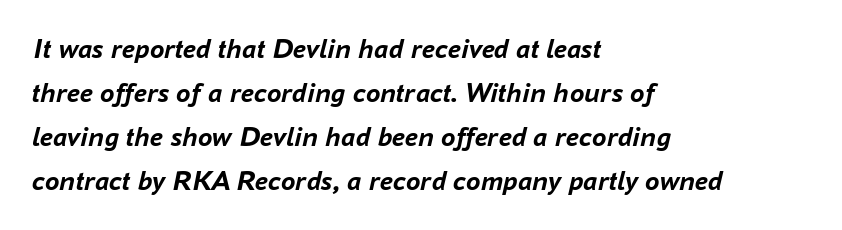
Q: Is the text bold? A: Yes.
Q: Is the text italic (slanted)? A: Yes, it leans right by about 16 degrees.
Q: Is the text underlined? A: No.
Q: How is the paragraph aligned? A: Left-aligned.
Q: Is the spacing between letters normal or unusually wide? A: Normal.
Q: Is the spacing between lines tight, normal or loose? A: Normal.
Q: Width (condensed, normal, or wide)? A: Normal.
Q: Stroke contrast? A: Low.
Q: x-height? A: Medium.
Q: Monospaced? A: No.
